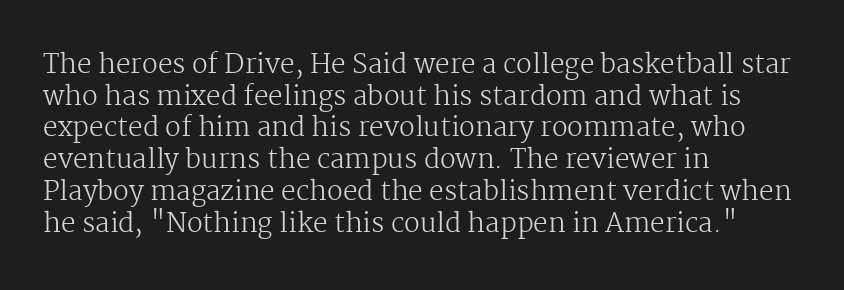
Q: Is the text bold? A: No.
Q: Is the text italic (slanted)? A: No, it is upright.
Q: Is the text underlined? A: No.
Q: How is the paragraph aligned? A: Left-aligned.
Q: Is the spacing between letters normal or unusually wide? A: Normal.
